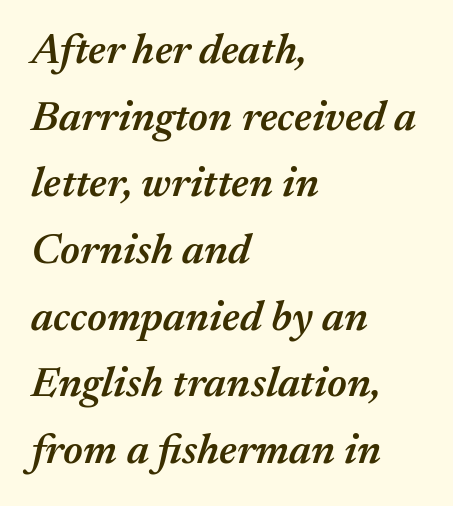
The image shows 43 px semibold type, italic (leaning right); set left-aligned, normal line spacing (1.55x), normal letter spacing, not underlined; medium stroke contrast and a medium x-height.
